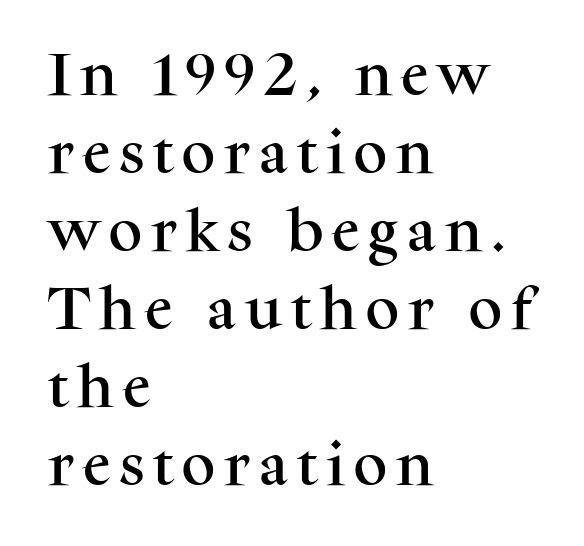
The image shows 47 px serif type, upright; set left-aligned, normal line spacing (1.66x), not underlined; medium stroke contrast and a medium x-height.
